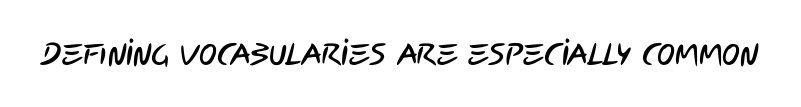
This rendering employs a face without finishing strokes, i.e., a sans-serif. The rendering uses natural spacing where letterforms have individual widths. Letter spacing: default. The gap between lines stays unmarked.
